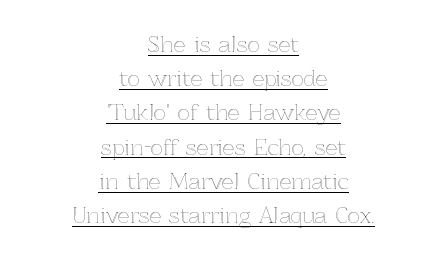
The image shows 21 px text type, upright; set centered, normal line spacing (1.63x), normal letter spacing, underlined.
